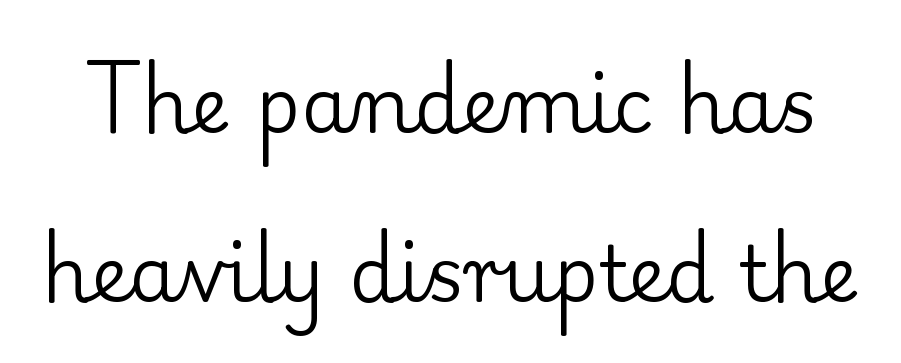
Has an underline been added? It has not. This rendering leaves character spacing at its baseline value. Regarding serifs, this sample has them. Does the lettering tilt? It doesn't — this is upright.
